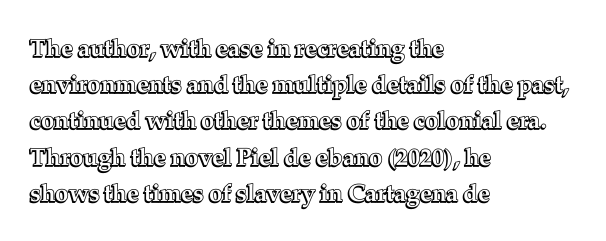
Leading: standard. Ascenders rise straight up at ninety degrees. Nobody drew a line under any word here. Here the glyphs are tracked normally, forming tight word shapes. All the whitespace from short lines collects on the right.
